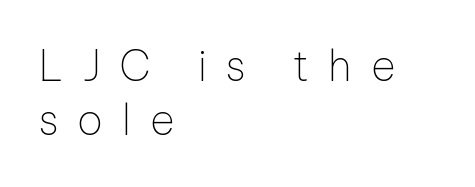
Q: Is the text bold? A: No.
Q: Is the text italic (slanted)? A: No, it is upright.
Q: Is the typeface a serif or a sans-serif typeface? A: Sans-serif.
Q: Is the text underlined? A: No.
Q: How is the paragraph aligned? A: Left-aligned.
Q: Is the spacing between letters normal or unusually wide? A: Unusually wide.
Q: Is the spacing between lines tight, normal or loose? A: Normal.
Q: Width (condensed, normal, or wide)? A: Normal.
Q: Stroke contrast? A: Low.
Q: x-height? A: Medium.
Q: Monospaced? A: No.
